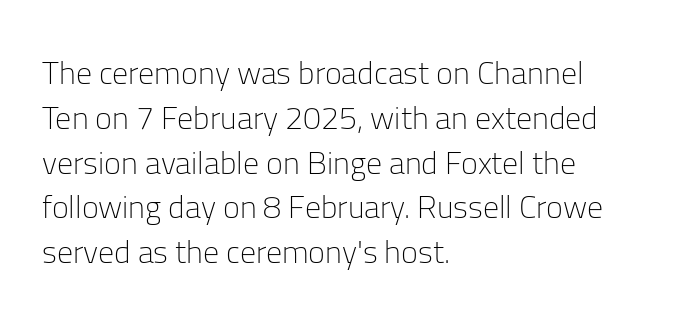
These lines are rendered in a variable-pitch font. Spacing between characters is what you'd get straight out of the box. The weight would be labelled regular, book, light, or lighter still. The specimen reads as upright at a glance. Bare-footed words on every line.
